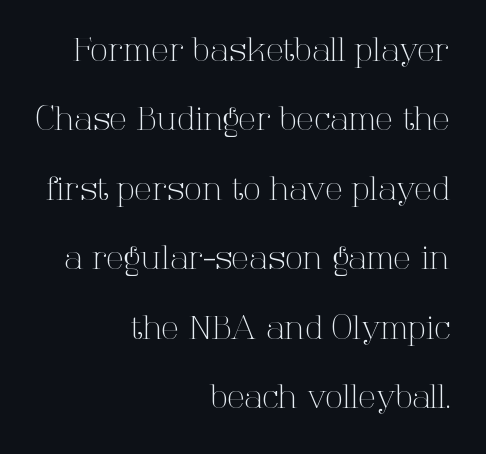
Q: Is the text bold? A: No.
Q: Is the text italic (slanted)? A: No, it is upright.
Q: Is the typeface a serif or a sans-serif typeface? A: Serif.
Q: Is the text underlined? A: No.
Q: How is the paragraph aligned? A: Right-aligned.
Q: Is the spacing between letters normal or unusually wide? A: Normal.
Q: Is the spacing between lines tight, normal or loose? A: Loose.
Q: Width (condensed, normal, or wide)? A: Normal.
Q: Stroke contrast? A: High.
Q: x-height? A: Medium.
Q: Monospaced? A: No.
